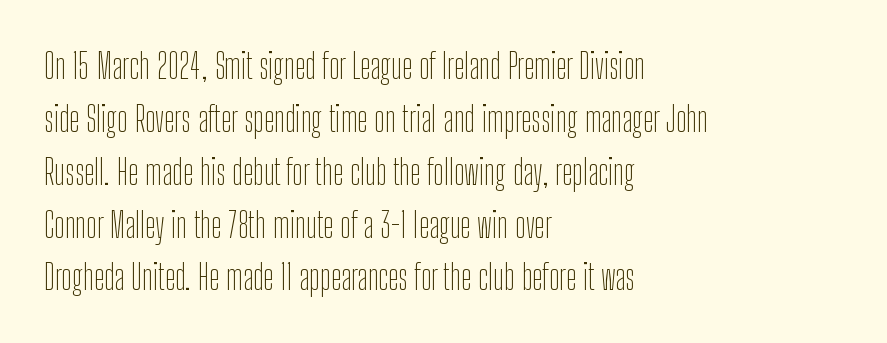
Q: Is the text bold? A: No.
Q: Is the text italic (slanted)? A: No, it is upright.
Q: Is the typeface a serif or a sans-serif typeface? A: Sans-serif.
Q: Is the text underlined? A: No.
Q: How is the paragraph aligned? A: Left-aligned.
Q: Is the spacing between letters normal or unusually wide? A: Normal.
Q: Is the spacing between lines tight, normal or loose? A: Normal.
Q: Width (condensed, normal, or wide)? A: Condensed.
Q: Stroke contrast? A: Low.
Q: x-height? A: Medium.
Q: Monospaced? A: No.
